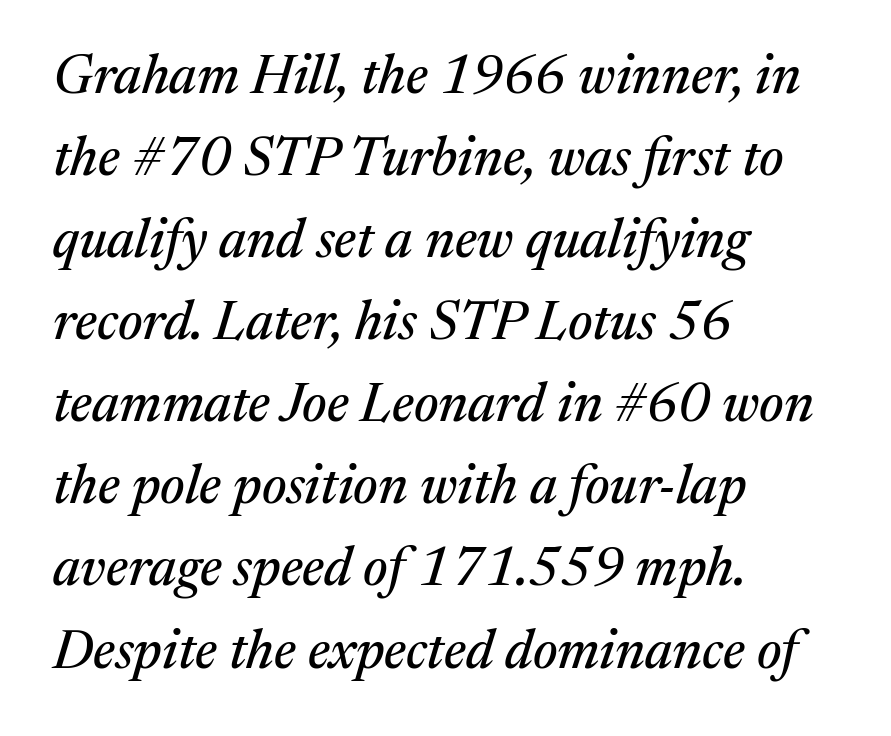
The image shows 54 px serif type, italic (leaning right); set left-aligned, normal line spacing (1.52x), normal letter spacing, not underlined; medium stroke contrast and a medium x-height.
